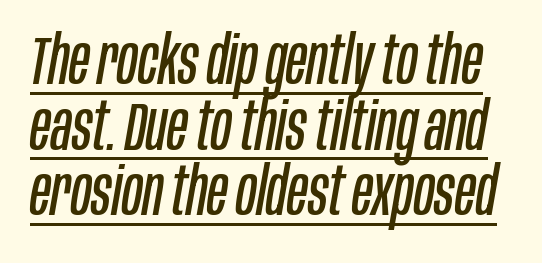
The image shows 67 px regular-weight, condensed type, italic (leaning right); set tight line spacing (0.98x), normal letter spacing, underlined; low stroke contrast and a large x-height.
